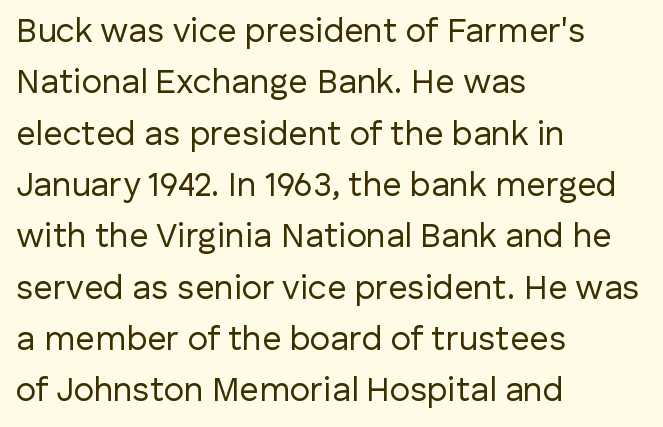
Students, observe: this is what conventionally led text looks like. Underline: absent. Each letter keeps its own natural width here, so spacing adapts to shape. The letterforms sit at book weight or below. Characters follow at the spacing the type designer built in.
